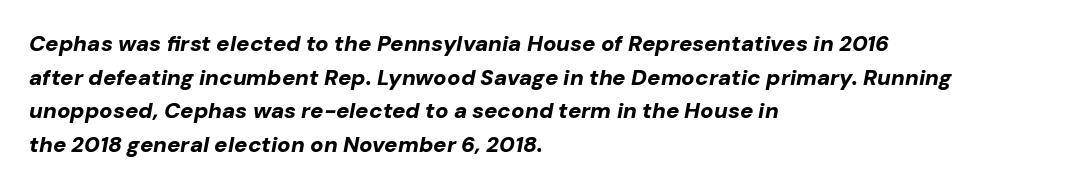
The image shows 22 px bold type, italic (leaning right); set left-aligned, normal line spacing (1.53x), normal letter spacing, not underlined.
